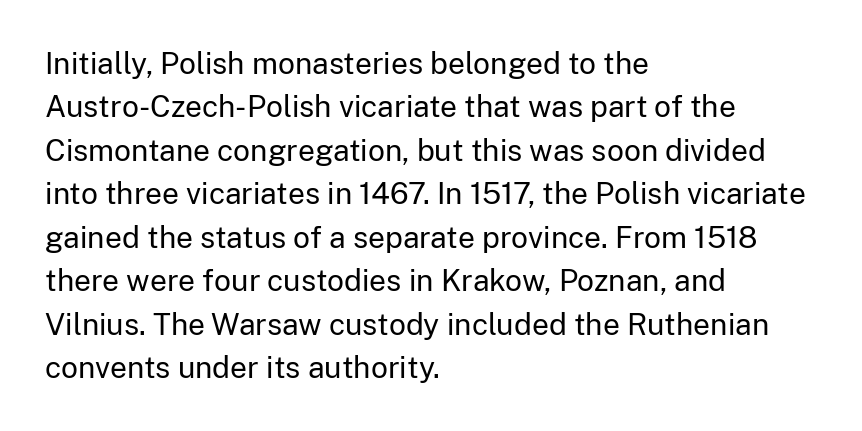
The image shows 30 px regular-weight sans-serif type, upright; set left-aligned, normal line spacing (1.45x), normal letter spacing, not underlined; low stroke contrast and a medium x-height.
